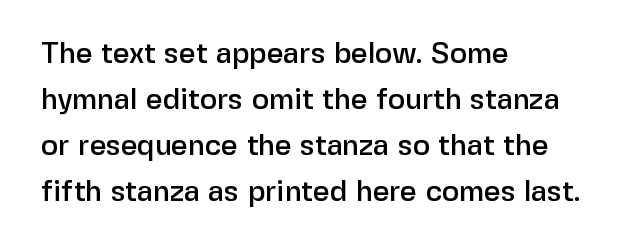
The image shows 29 px sans-serif type, upright; set left-aligned, normal line spacing (1.59x), normal letter spacing, not underlined; low stroke contrast and a medium x-height.
